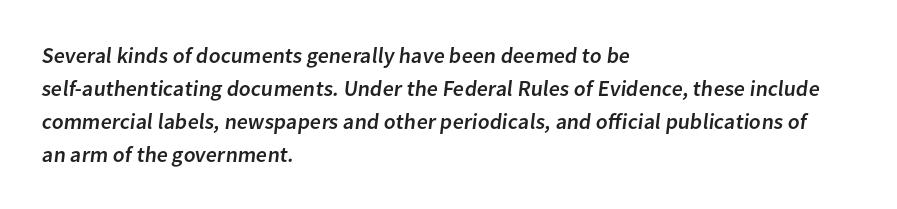
Short and long lines alike share a common starting point at left. Line spacing here is normal. Underline: absent. Observe the ordinary spacing: letters are neighbours, not strangers.
